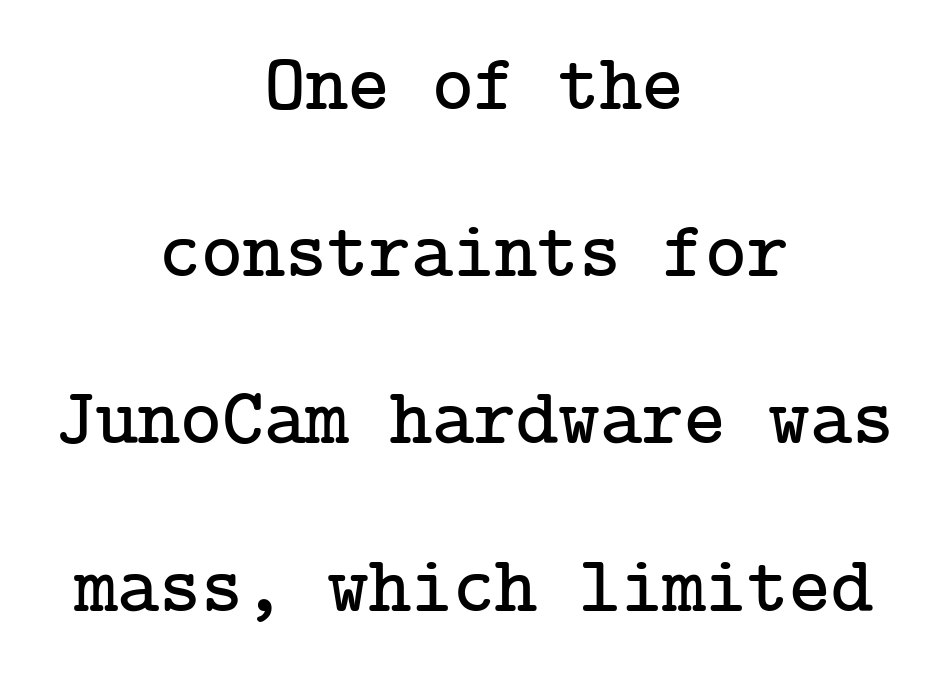
Q: Is the text italic (slanted)? A: No, it is upright.
Q: Is the typeface a serif or a sans-serif typeface? A: Serif.
Q: Is the text underlined? A: No.
Q: How is the paragraph aligned? A: Centered.
Q: Is the spacing between letters normal or unusually wide? A: Normal.
Q: Is the spacing between lines tight, normal or loose? A: Loose.
Q: Width (condensed, normal, or wide)? A: Normal.
Q: Stroke contrast? A: Low.
Q: x-height? A: Medium.
